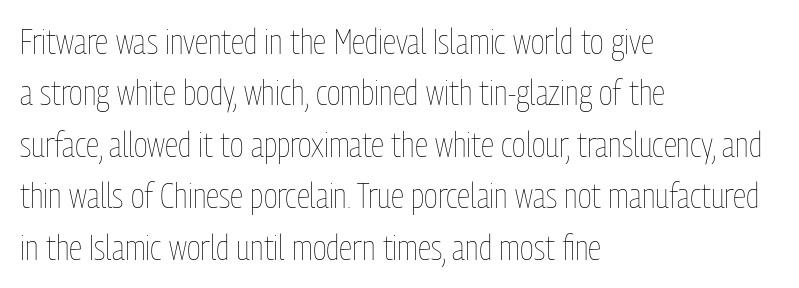
The image shows 35 px thin, condensed type, upright; set left-aligned, normal line spacing (1.47x), normal letter spacing, not underlined; low stroke contrast and a medium x-height.
